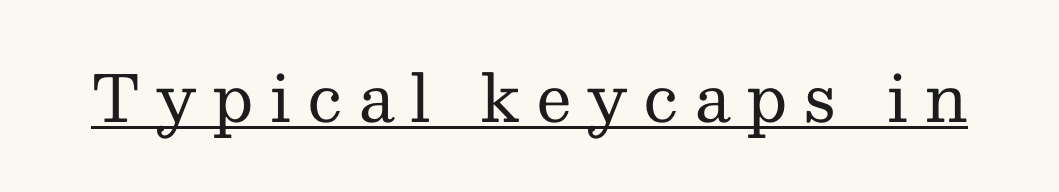
Q: Is the text bold? A: No.
Q: Is the text italic (slanted)? A: No, it is upright.
Q: Is the typeface a serif or a sans-serif typeface? A: Serif.
Q: Is the text underlined? A: Yes.
Q: Is the spacing between letters normal or unusually wide? A: Unusually wide.
Q: Width (condensed, normal, or wide)? A: Normal.
Q: Stroke contrast? A: Medium.
Q: x-height? A: Medium.
Q: Monospaced? A: No.
